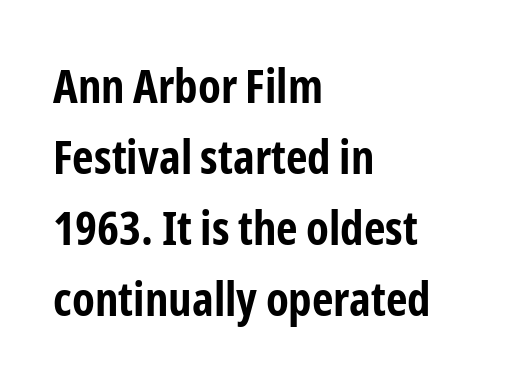
The image shows 47 px bold, condensed sans-serif type, upright; set left-aligned, normal line spacing (1.51x), normal letter spacing, not underlined; low stroke contrast and a medium x-height.
